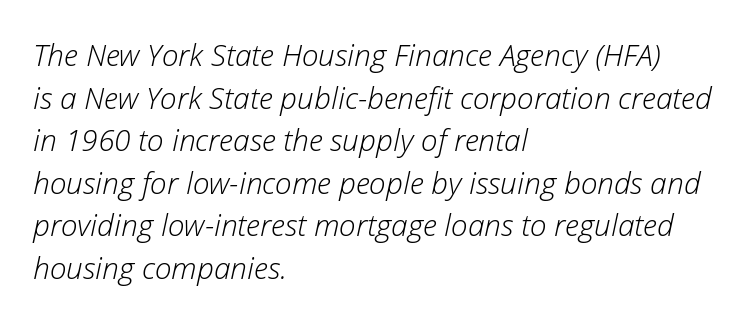
Underline: absent. Regarding leading, the lines here are spaced in the standard way. Tracking here is standard; glyphs follow each other at the usual distance. In terms of posture, this sample is oblique.
